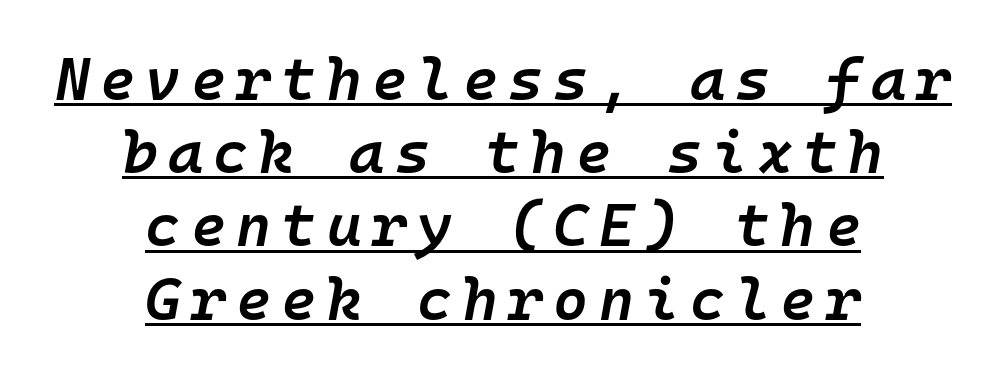
Q: Is the text bold? A: Semi-bold.
Q: Is the text italic (slanted)? A: Yes, it leans right by about 10 degrees.
Q: Is the text underlined? A: Yes.
Q: How is the paragraph aligned? A: Centered.
Q: Width (condensed, normal, or wide)? A: Normal.
Q: Stroke contrast? A: Low.
Q: x-height? A: Medium.
Q: Monospaced? A: Yes.
